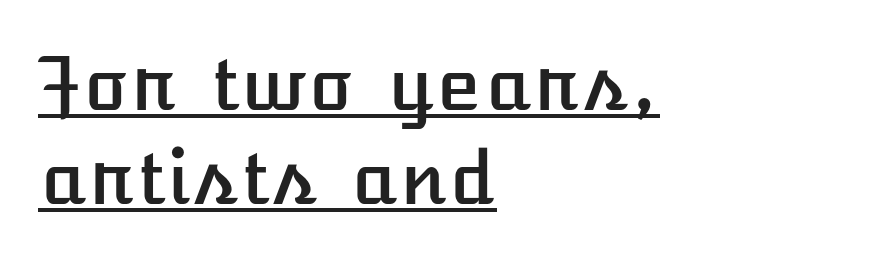
Q: Is the text italic (slanted)? A: No, it is upright.
Q: Is the text underlined? A: Yes.
Q: How is the paragraph aligned? A: Left-aligned.
Q: Is the spacing between letters normal or unusually wide? A: Normal.
Q: Is the spacing between lines tight, normal or loose? A: Normal.
Q: Width (condensed, normal, or wide)? A: Normal.
Q: Stroke contrast? A: Low.
Q: x-height? A: Medium.
